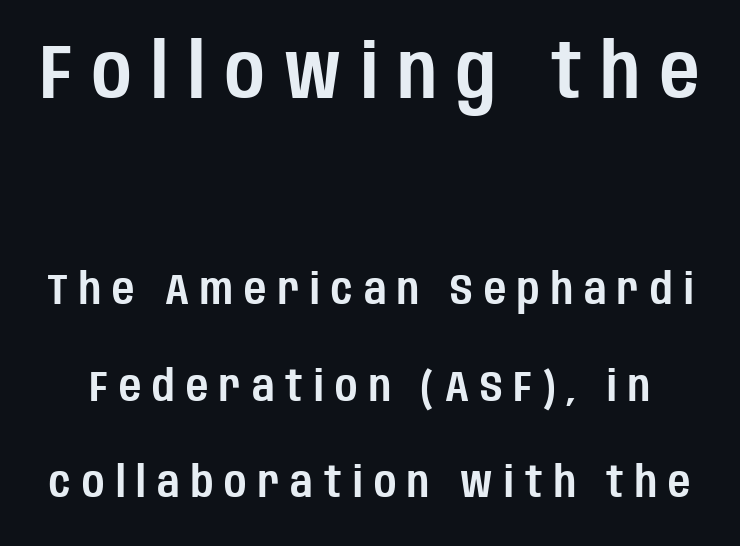
Varying glyph widths throughout — classic text-font behaviour. Large over small — that's the arrangement of the two blocks here. The string is rendered with underlining switched off. Note: no serifs on the glyphs. This sample trades compactness for vertical openness between lines.
